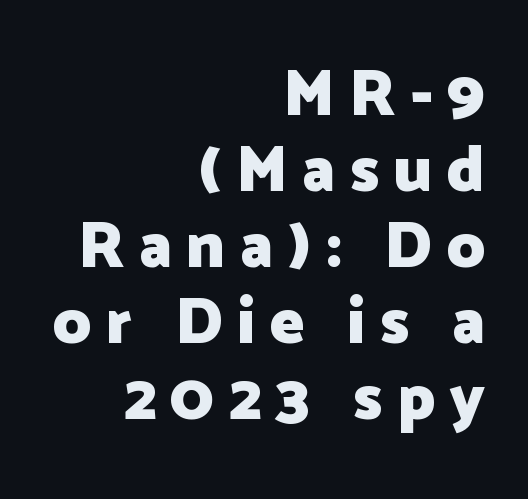
Each letter keeps its own natural width here, so spacing adapts to shape. Weight check: bold — yes, fully. When letters stand straight like this, we call the style roman or upright. This is sans-serif lettering, the kind often seen on screens and signage. Honestly, there is no underline to notice here at all. Line endings align vertically; line beginnings do not.
